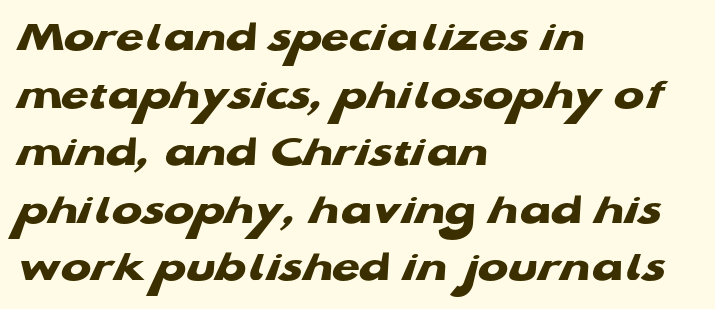
Q: Is the text bold? A: Yes.
Q: Is the typeface a serif or a sans-serif typeface? A: Sans-serif.
Q: Is the text underlined? A: No.
Q: How is the paragraph aligned? A: Left-aligned.
Q: Is the spacing between letters normal or unusually wide? A: Normal.
Q: Is the spacing between lines tight, normal or loose? A: Normal.
Q: Width (condensed, normal, or wide)? A: Wide.
Q: Stroke contrast? A: Low.
Q: x-height? A: Medium.
Q: Monospaced? A: No.
